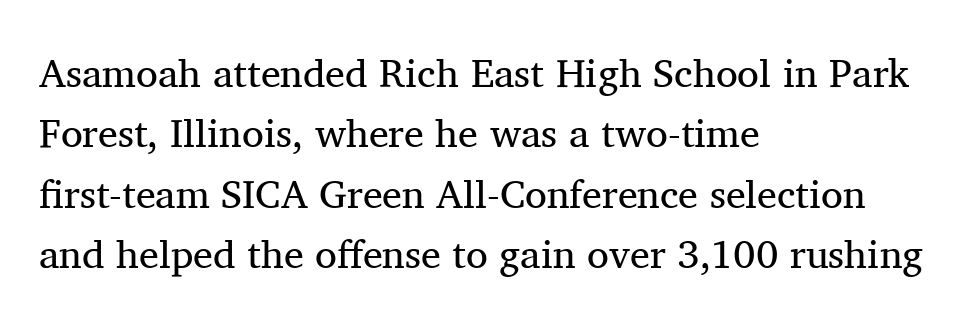
Nobody drew a line under any word here. Serif or sans? Serif — the stroke terminals have little feet. The letters sit at their default tracking, neither squeezed nor spread. The line-height multiplier appears to be the usual default.
